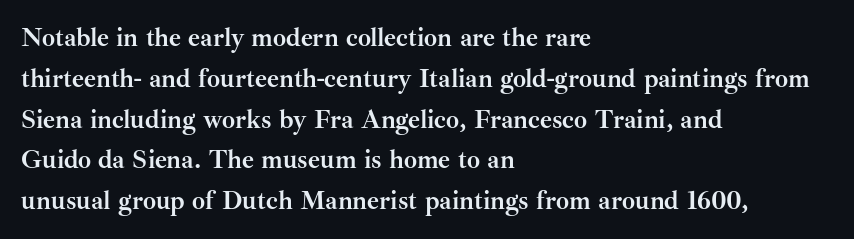
The image shows 26 px bold type, upright; set left-aligned, normal line spacing (1.57x), normal letter spacing, not underlined.
